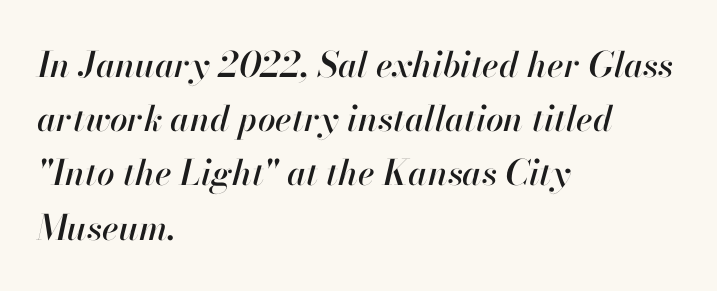
Do the characters align in a grid? No, the font is proportional. The ragged edge is on the right, which tells us the setting is flush left. Just letters on the line, the space beneath them empty. The passage shown stacks its lines at a standard gap. In terms of posture, this sample is oblique. Here the glyphs are tracked normally, forming tight word shapes.
